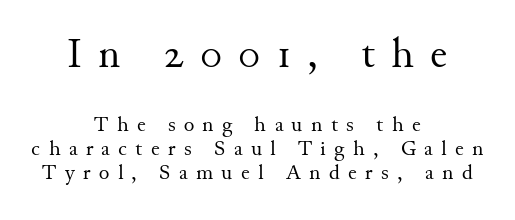
{"serif": "yes", "italic": "no", "bold": "no", "weight": "regular", "width": "normal", "stroke_contrast": "medium", "x_height": "small", "monospaced": "no", "underline": "no", "align": "center", "line_spacing": "tight", "line_spacing_ratio": 1.1, "letter_spacing": "wide", "letter_spacing_em": 0.38, "larger_block": "first", "size_ratio": 1.95, "glyph_px": 43}
